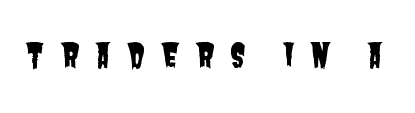
The area under the type is left untouched. The glyphs in this specimen are sans serif. Substantial extra tracking has been applied to these lines. Do the characters align in a grid? No, the font is proportional.
